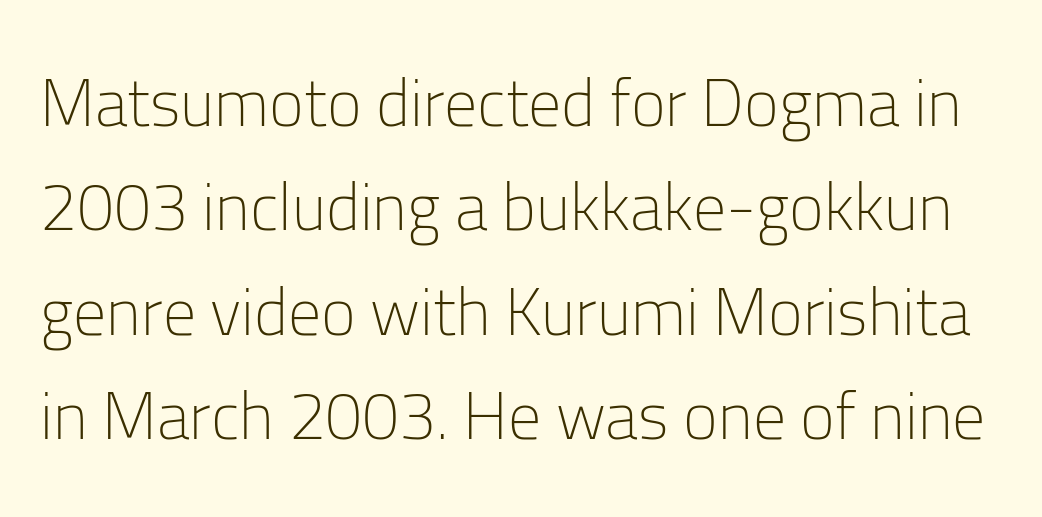
Q: Is the text bold? A: No.
Q: Is the text italic (slanted)? A: No, it is upright.
Q: Is the typeface a serif or a sans-serif typeface? A: Sans-serif.
Q: Is the text underlined? A: No.
Q: Is the spacing between letters normal or unusually wide? A: Normal.
Q: Is the spacing between lines tight, normal or loose? A: Normal.
Q: Width (condensed, normal, or wide)? A: Normal.
Q: Stroke contrast? A: Low.
Q: x-height? A: Medium.
Q: Monospaced? A: No.
